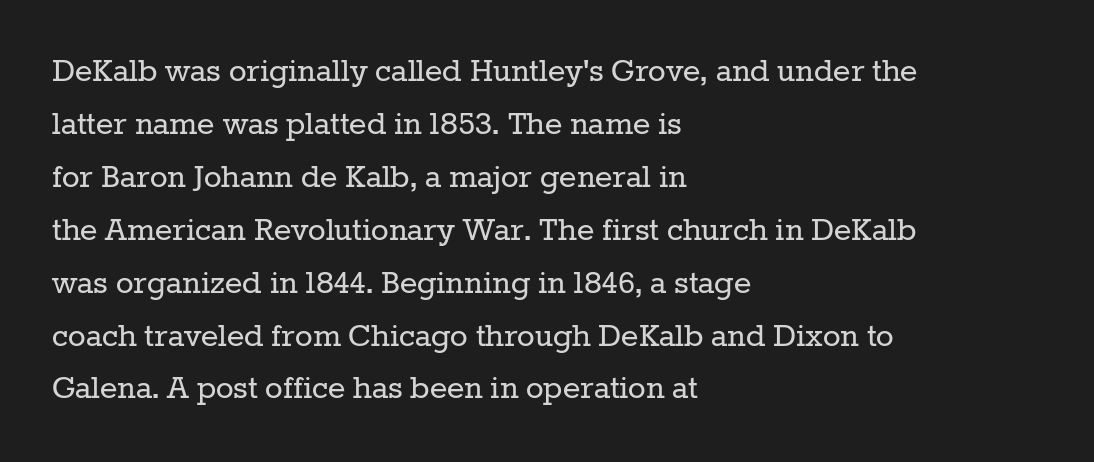
Proportional: the letters do not fall into vertical columns. Type style note: has serifs. The passage is arranged the way most books set body copy — flush left. Upright lettering throughout.
